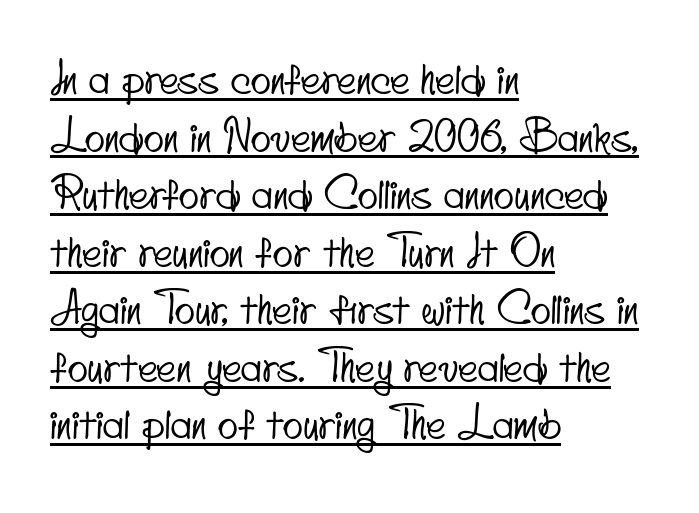
Looks like regular typesetting: each glyph gets only the width it needs. Does the copy run flush right? No — it runs flush left. The rows are spaced the way most documents space them. Font category for this specimen: sans-serif.
